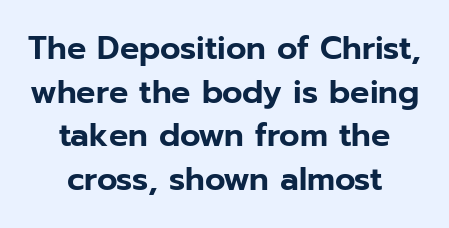
{"serif": "no", "italic": "no", "width": "normal", "stroke_contrast": "low", "x_height": "medium", "monospaced": "no", "underline": "no", "align": "center", "line_spacing": "normal", "line_spacing_ratio": 1.36, "letter_spacing": "normal", "letter_spacing_em": 0.0, "glyph_px": 32}
